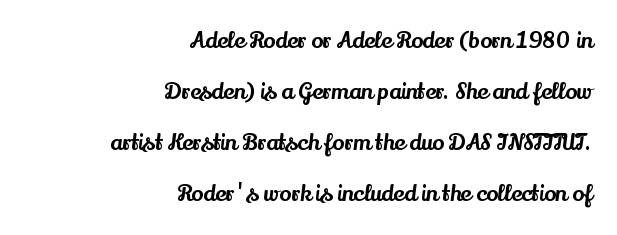
{"underline": "no", "align": "right", "line_spacing": "loose", "line_spacing_ratio": 2.32, "letter_spacing": "normal", "letter_spacing_em": 0.0, "glyph_px": 22}
